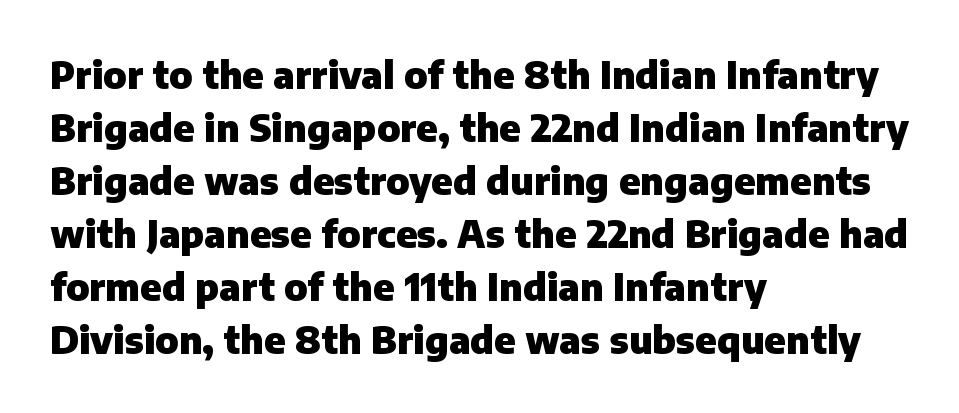
{"serif": "no", "italic": "no", "bold": "yes", "weight": "heavy", "width": "normal", "stroke_contrast": "low", "x_height": "medium", "monospaced": "no", "underline": "no", "align": "left", "line_spacing": "normal", "line_spacing_ratio": 1.43, "letter_spacing": "normal", "letter_spacing_em": 0.0, "glyph_px": 37}
